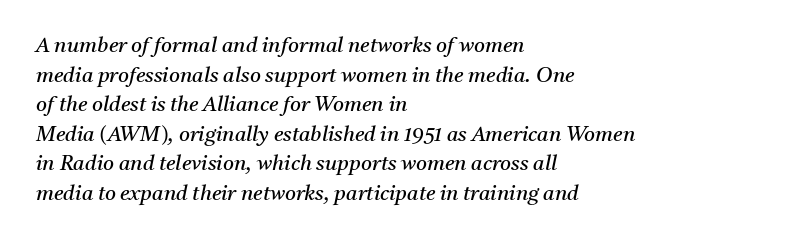
Q: Is the text bold? A: No.
Q: Is the text italic (slanted)? A: Yes, it leans right by about 11 degrees.
Q: Is the text underlined? A: No.
Q: How is the paragraph aligned? A: Left-aligned.
Q: Is the spacing between letters normal or unusually wide? A: Normal.
Q: Is the spacing between lines tight, normal or loose? A: Normal.
